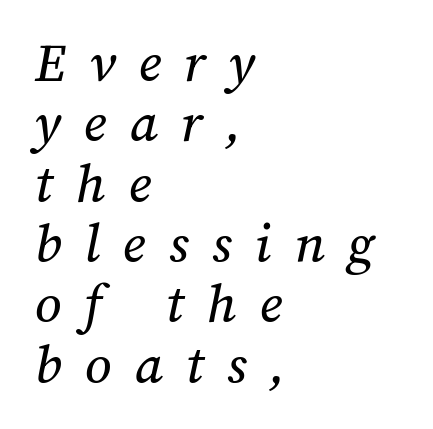
The type is letterspaced generously, with wide tracking. The passage shown is typed in a proportional face where columns would drift. The designer dialed line spacing down below the default. The strip under each line holds only bare page.
